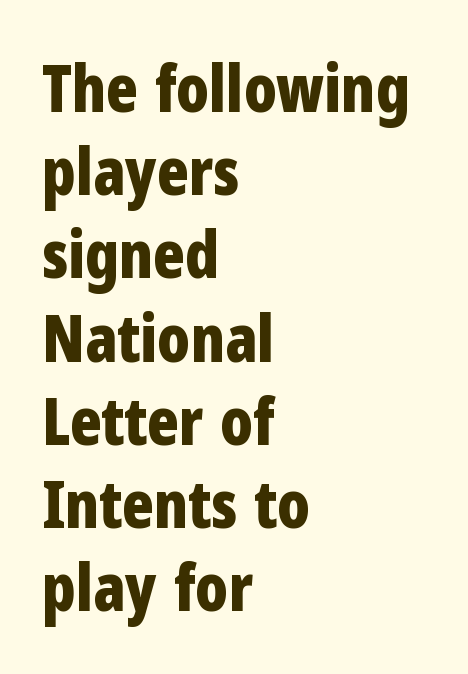
Q: Is the text bold? A: Yes.
Q: Is the text italic (slanted)? A: No, it is upright.
Q: Is the typeface a serif or a sans-serif typeface? A: Sans-serif.
Q: Is the text underlined? A: No.
Q: How is the paragraph aligned? A: Left-aligned.
Q: Is the spacing between letters normal or unusually wide? A: Normal.
Q: Is the spacing between lines tight, normal or loose? A: Normal.
Q: Width (condensed, normal, or wide)? A: Condensed.
Q: Stroke contrast? A: Low.
Q: x-height? A: Medium.
Q: Monospaced? A: No.
